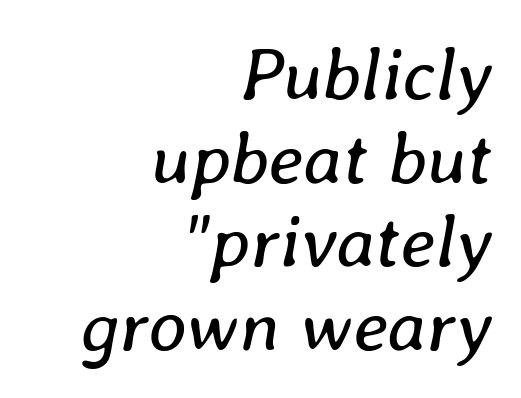
The image shows 74 px regular-weight type, italic (leaning right); set right-aligned, tight line spacing (1.13x), normal letter spacing, not underlined; low stroke contrast and a medium x-height.
